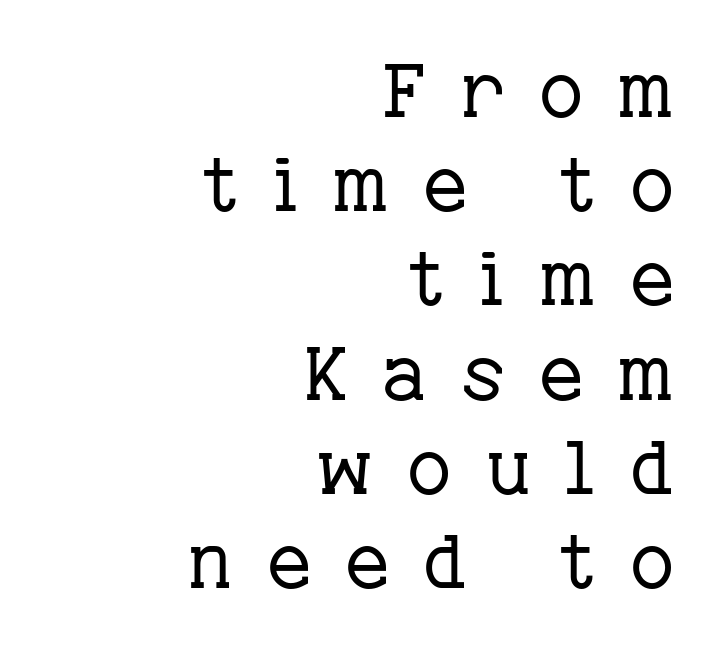
The image shows 76 px regular-weight serif type, upright; set right-aligned, line spacing 1.24x, unusually wide letter spacing (+0.45 em), not underlined; low stroke contrast and a medium x-height.
